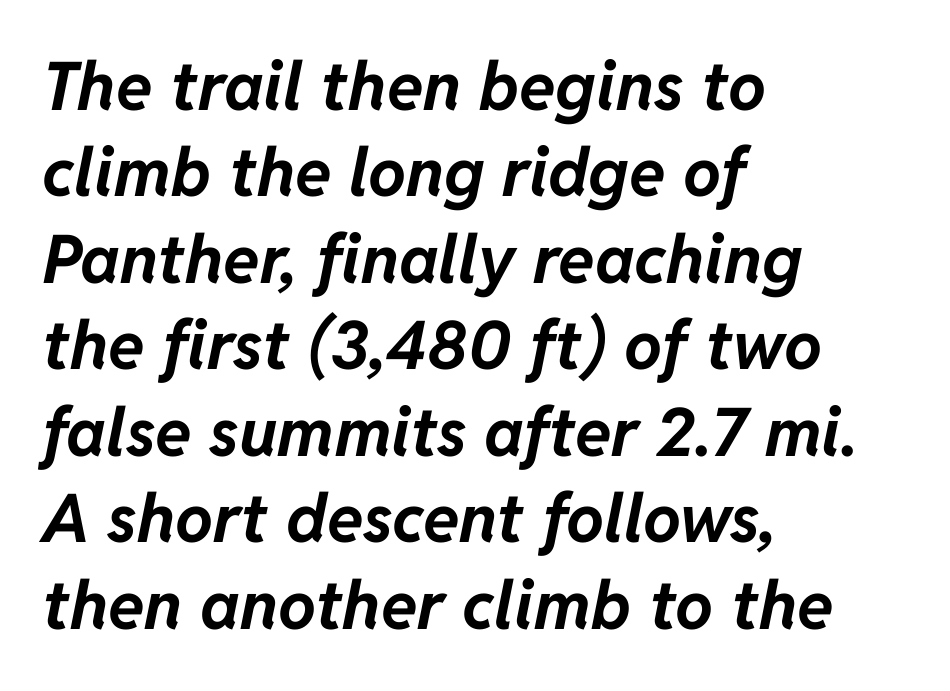
{"italic": "yes", "lean": "right", "slant_degrees": 11, "bold": "yes", "weight": "bold", "width": "normal", "stroke_contrast": "low", "x_height": "medium", "monospaced": "no", "underline": "no", "align": "left", "line_spacing": "normal", "line_spacing_ratio": 1.29, "letter_spacing": "normal", "letter_spacing_em": 0.0, "glyph_px": 67}
